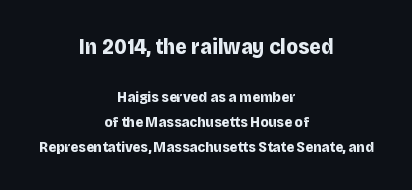
Does the lettering tilt? It doesn't — this is upright. Underline: absent. The gaps between neighbouring characters are ordinary and unremarkable. The passage is arranged like a title page — every line centered. How would I describe the line gaps? Plain and ordinary.
